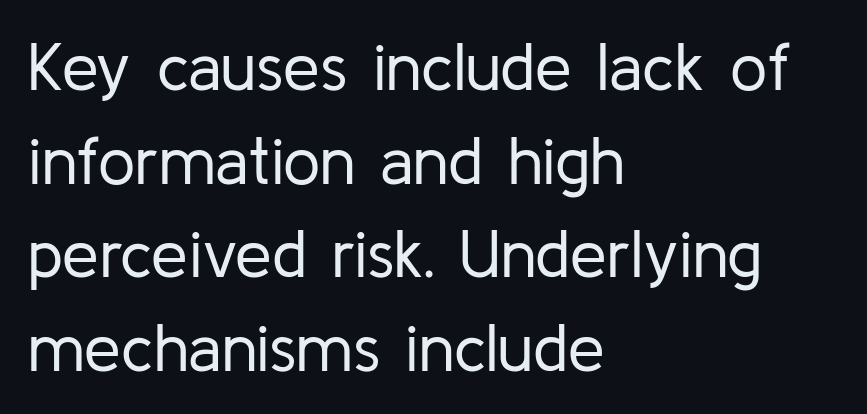
{"serif": "no", "italic": "no", "bold": "no", "weight": "regular", "width": "normal", "stroke_contrast": "low", "x_height": "medium", "monospaced": "no", "underline": "no", "align": "left", "line_spacing": "normal", "line_spacing_ratio": 1.42, "letter_spacing": "normal", "letter_spacing_em": 0.0, "glyph_px": 66}
